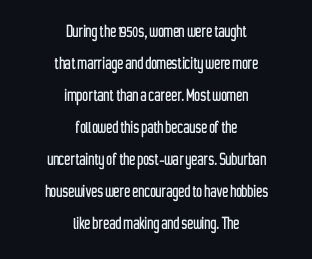
The image shows 20 px text type, upright; set centered, normal line spacing (1.6x), normal letter spacing, not underlined.
